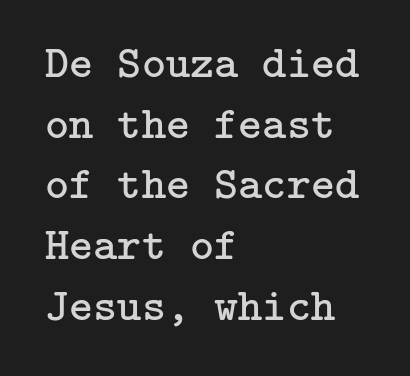
Q: Is the text bold? A: No.
Q: Is the text italic (slanted)? A: No, it is upright.
Q: Is the typeface a serif or a sans-serif typeface? A: Serif.
Q: Is the text underlined? A: No.
Q: How is the paragraph aligned? A: Left-aligned.
Q: Is the spacing between letters normal or unusually wide? A: Normal.
Q: Is the spacing between lines tight, normal or loose? A: Normal.
Q: Width (condensed, normal, or wide)? A: Normal.
Q: Stroke contrast? A: Low.
Q: x-height? A: Medium.
